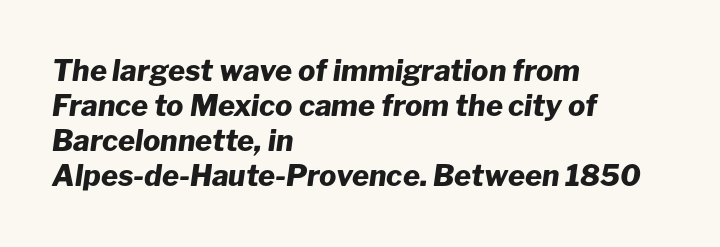
The image shows 29 px heavy type, italic (leaning right); set left-aligned, line spacing 1.21x, normal letter spacing, not underlined; low stroke contrast and a medium x-height.
